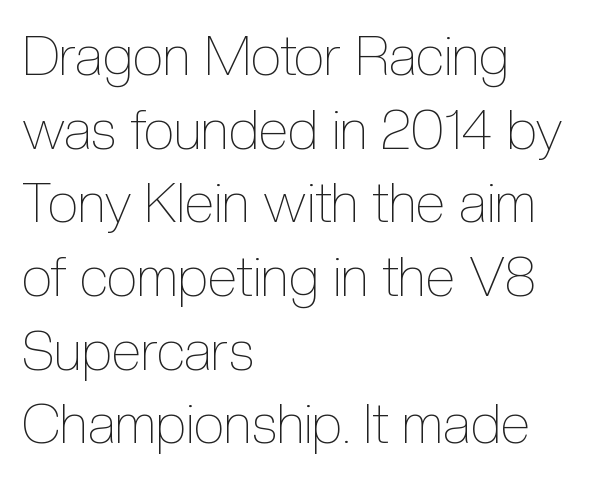
The image shows 55 px thin, condensed type, upright; set left-aligned, normal line spacing (1.34x), normal letter spacing, not underlined; a medium x-height.
